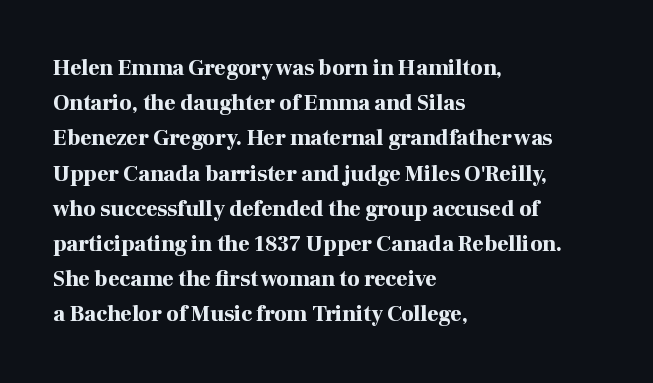
The image shows 22 px bold type, upright; set left-aligned, normal line spacing (1.6x), normal letter spacing, not underlined.
